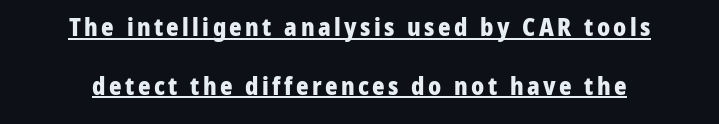
The image shows 24 px bold type, upright; set centered, loose line spacing (2.44x), underlined.
